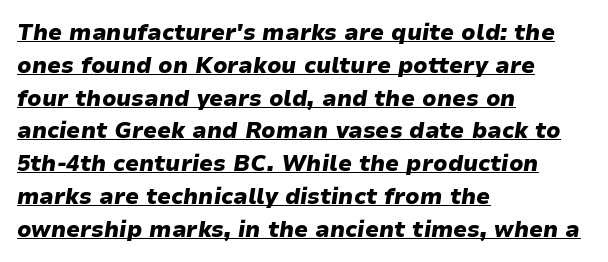
Q: Is the text bold? A: Yes.
Q: Is the text italic (slanted)? A: Yes, it leans right by about 9 degrees.
Q: Is the text underlined? A: Yes.
Q: How is the paragraph aligned? A: Left-aligned.
Q: Is the spacing between letters normal or unusually wide? A: Normal.
Q: Is the spacing between lines tight, normal or loose? A: Normal.
